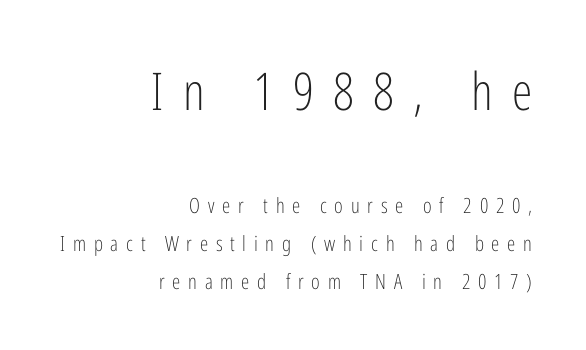
Q: Is the text bold? A: No.
Q: Is the text italic (slanted)? A: No, it is upright.
Q: Is the typeface a serif or a sans-serif typeface? A: Sans-serif.
Q: Is the text underlined? A: No.
Q: How is the paragraph aligned? A: Right-aligned.
Q: Is the spacing between letters normal or unusually wide? A: Unusually wide.
Q: Which block of text is set in a larger size, the first (top) or the second (bottom)? A: The first (top) one.
Q: Width (condensed, normal, or wide)? A: Condensed.
Q: Stroke contrast? A: Low.
Q: x-height? A: Medium.
Q: Monospaced? A: No.
